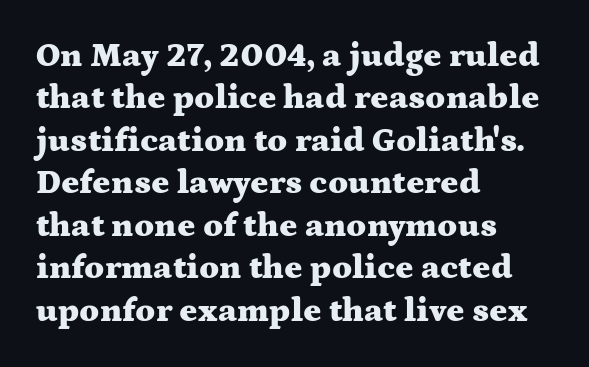
Where is the straight margin? On the left. The font's upright variant was chosen for this text. The sample has been set heavy, in full bold. Tracking value appears to be zero — textbook default spacing. Just letters on the line, the space beneath them empty. The glyphs in this specimen are seriffed.
